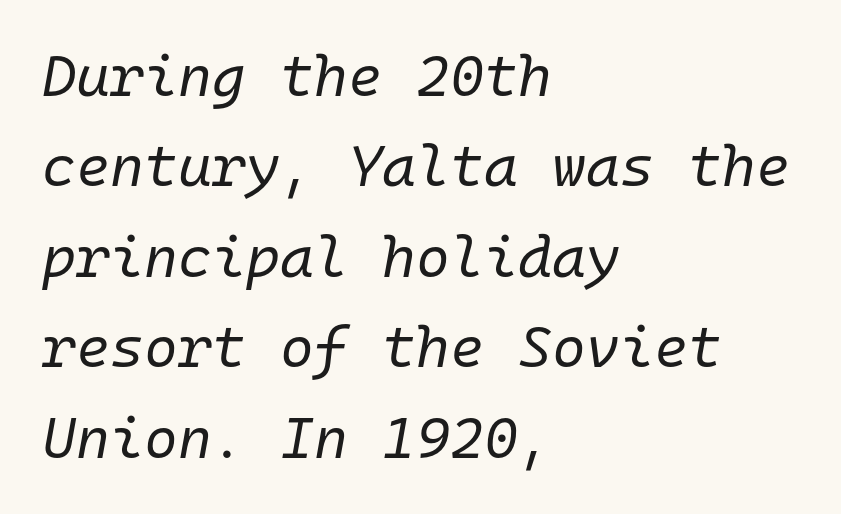
The image shows 58 px regular-weight type, italic (leaning right), monospaced; set left-aligned, normal line spacing (1.56x), normal letter spacing, not underlined; low stroke contrast and a medium x-height.
